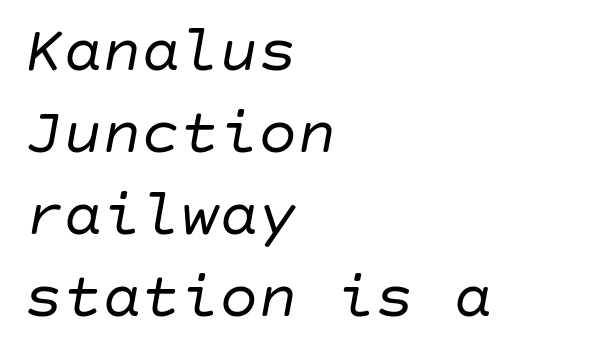
The image shows 65 px regular-weight type, italic (leaning right); set left-aligned, normal line spacing (1.26x), normal letter spacing, not underlined; low stroke contrast and a large x-height.
